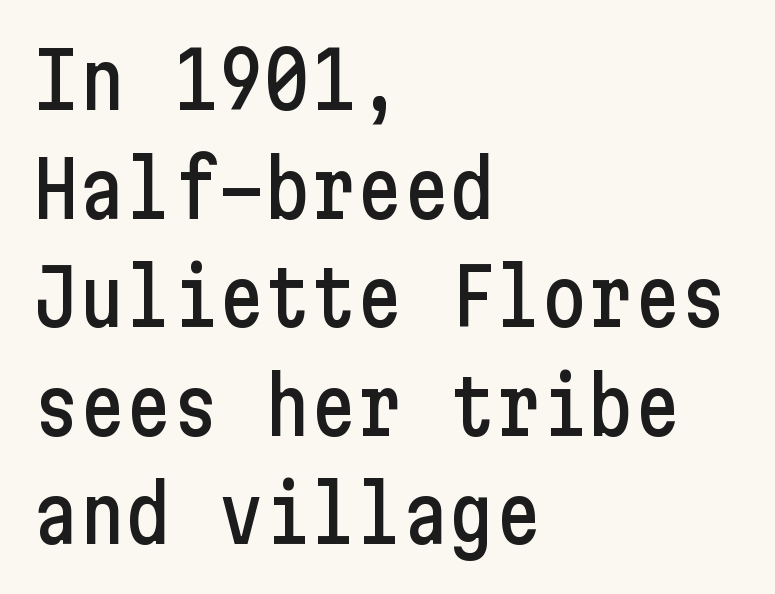
The typesetter chose a ragged-right arrangement here. Is there much room between lines? A standard amount, neither cramped nor airy. Style check: upright. Font category for this specimen: sans-serif. Rule under the text: the space is simply empty. The tracking reads as untouched default to a designer's eye.
